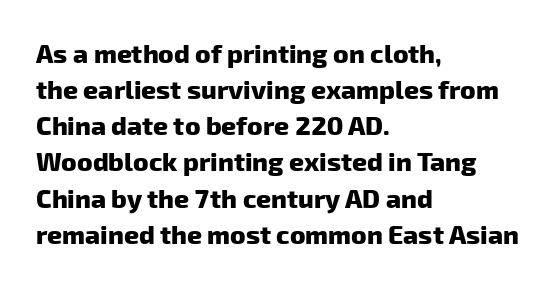
Observe the ordinary spacing: letters are neighbours, not strangers. The sample has been set heavy, in full bold. The ragged edge is on the right, which tells us the setting is flush left. The block of text has a typical density, with ordinary space between rows.
